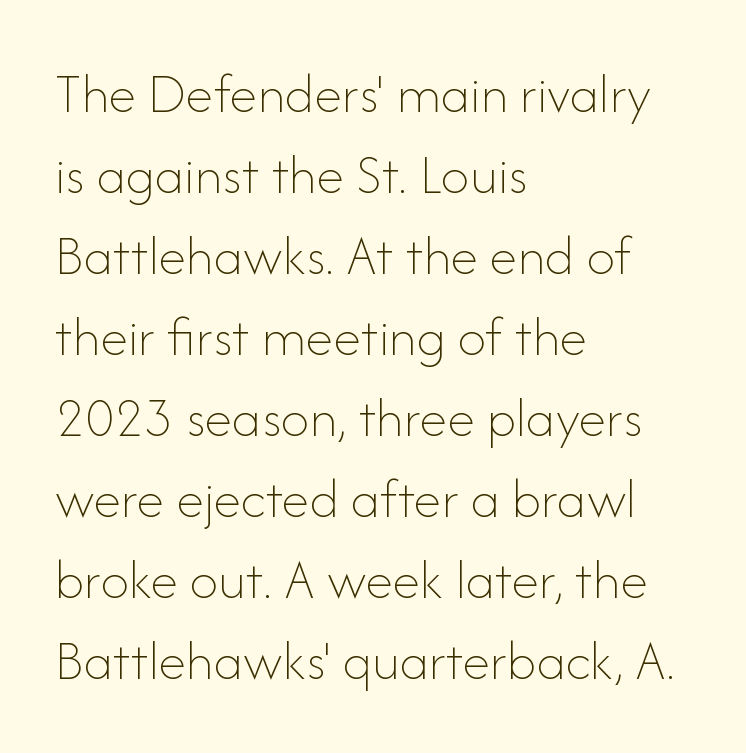
There is no visible air inserted between adjacent glyphs. No letter is thick-stroked: the sample isn't bold. In terms of leading, this rendering sits right in the middle. The rendering uses natural spacing where letterforms have individual widths. This sample is left-justified, so line endings fall wherever the words run out.
